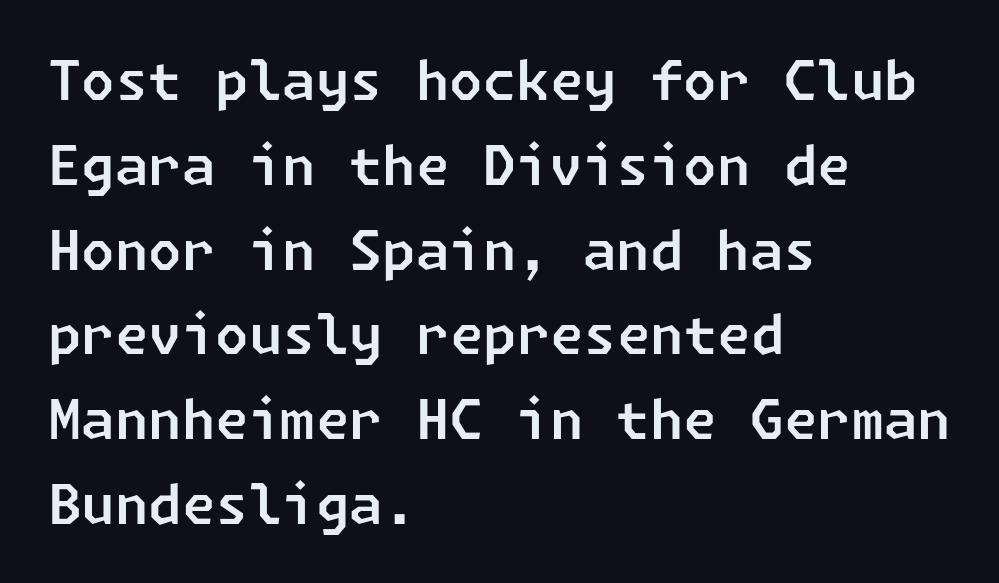
Q: Is the typeface a serif or a sans-serif typeface? A: Sans-serif.
Q: Is the text underlined? A: No.
Q: How is the paragraph aligned? A: Left-aligned.
Q: Is the spacing between letters normal or unusually wide? A: Normal.
Q: Is the spacing between lines tight, normal or loose? A: Normal.
Q: Width (condensed, normal, or wide)? A: Normal.
Q: Stroke contrast? A: Low.
Q: x-height? A: Medium.
